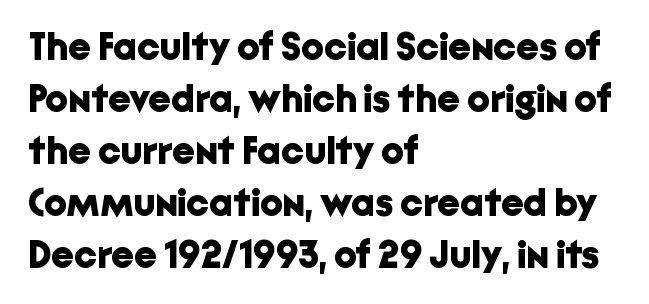
{"serif": "no", "italic": "no", "bold": "yes", "weight": "bold", "width": "normal", "stroke_contrast": "low", "x_height": "medium", "monospaced": "no", "underline": "no", "align": "left", "line_spacing": "normal", "line_spacing_ratio": 1.3, "letter_spacing": "normal", "letter_spacing_em": 0.0, "glyph_px": 40}
